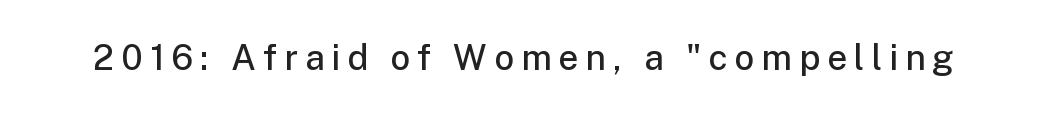
The image shows 35 px semibold sans-serif type, upright; set unusually wide letter spacing (+0.2 em), not underlined; low stroke contrast and a medium x-height.
